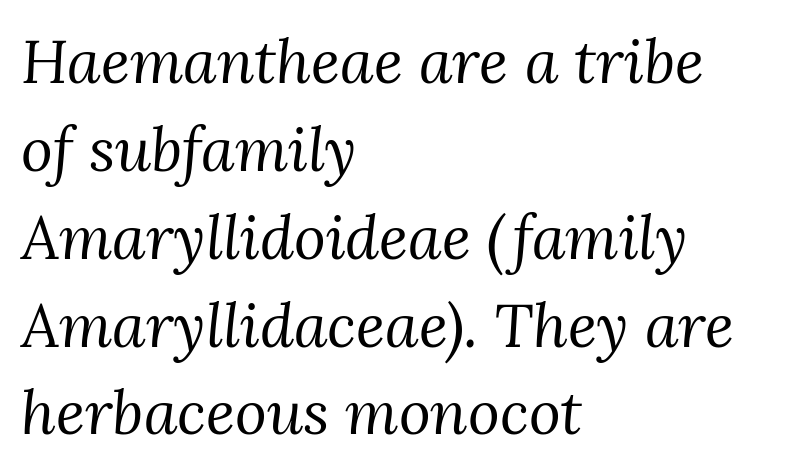
{"serif": "yes", "italic": "yes", "lean": "right", "slant_degrees": 3, "bold": "no", "weight": "regular", "width": "normal", "stroke_contrast": "medium", "x_height": "medium", "monospaced": "no", "underline": "no", "align": "left", "line_spacing": "normal", "line_spacing_ratio": 1.44, "letter_spacing": "normal", "letter_spacing_em": 0.0, "glyph_px": 61}
